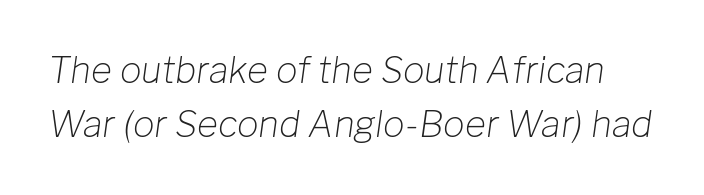
This is oblique type, the kind used for emphasis or titles. The face used here is proportionally spaced, like ordinary book or web type. The strokes carry an ordinary text weight at most. Glyph-to-glyph distance matches everyday printed text. Baseline-to-baseline distance is the conventional proportion of letter height.
